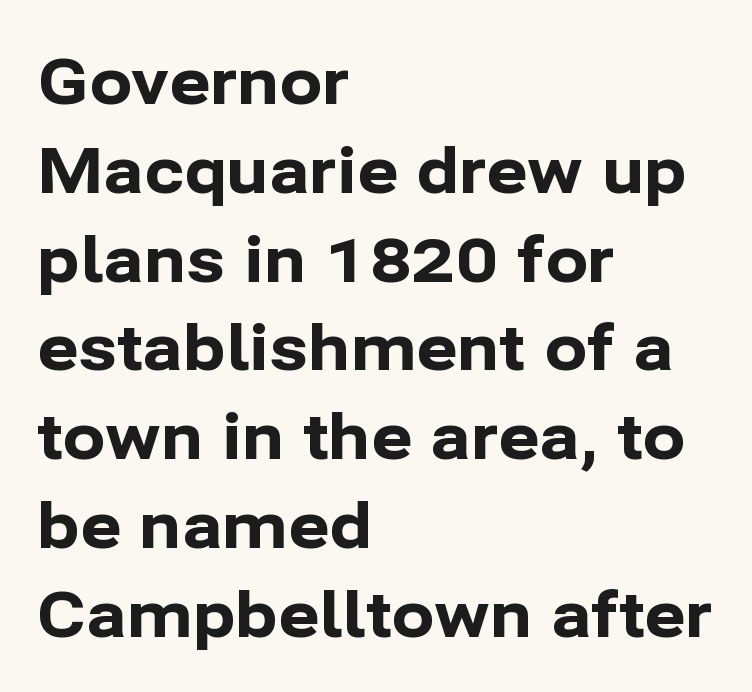
If you drew a line through each stem, it would be perfectly vertical. Layout note: lines flush left. Look at the tracking — it's just the regular setting, nothing added. Here the designer chose a conventional face with non-uniform glyph widths.
